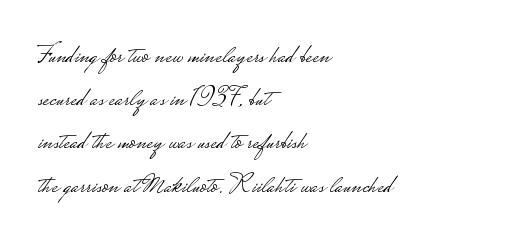
Q: Is the text bold? A: No.
Q: Is the text italic (slanted)? A: Yes.
Q: Is the text underlined? A: No.
Q: How is the paragraph aligned? A: Left-aligned.
Q: Is the spacing between letters normal or unusually wide? A: Normal.
Q: Is the spacing between lines tight, normal or loose? A: Normal.
